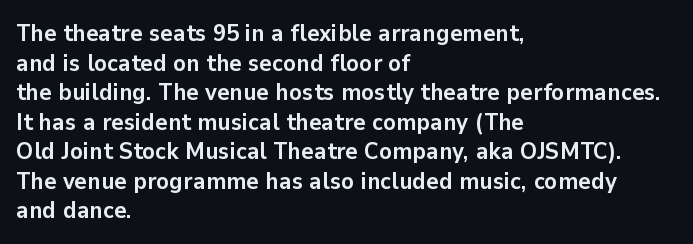
The image shows 24 px bold type, upright; set left-aligned, line spacing 1.23x, normal letter spacing, not underlined.
